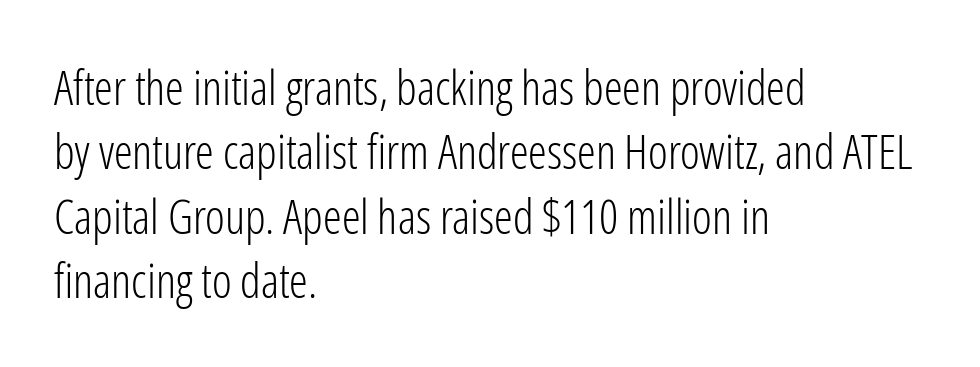
The letterforms sit at book weight or below. Bare-footed words on every line. Glyph-to-glyph distance matches everyday printed text. Nope, not italic — everything's standing straight. The rendering uses natural spacing where letterforms have individual widths.
